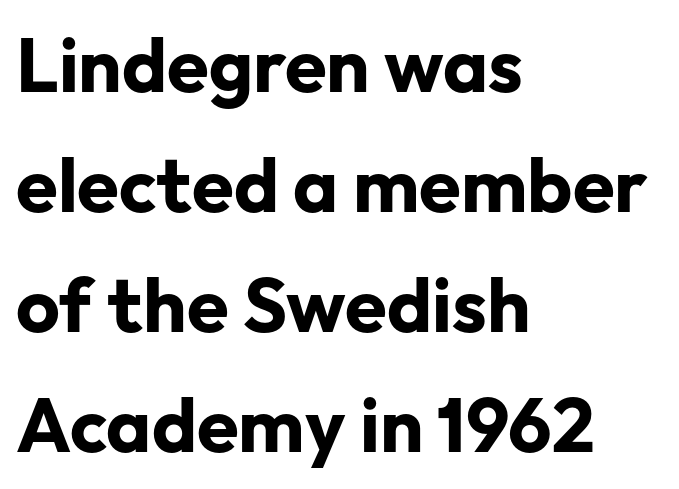
Q: Is the text bold? A: Yes.
Q: Is the text italic (slanted)? A: No, it is upright.
Q: Is the typeface a serif or a sans-serif typeface? A: Sans-serif.
Q: Is the text underlined? A: No.
Q: How is the paragraph aligned? A: Left-aligned.
Q: Is the spacing between letters normal or unusually wide? A: Normal.
Q: Is the spacing between lines tight, normal or loose? A: Normal.
Q: Width (condensed, normal, or wide)? A: Normal.
Q: Stroke contrast? A: Low.
Q: x-height? A: Medium.
Q: Monospaced? A: No.
